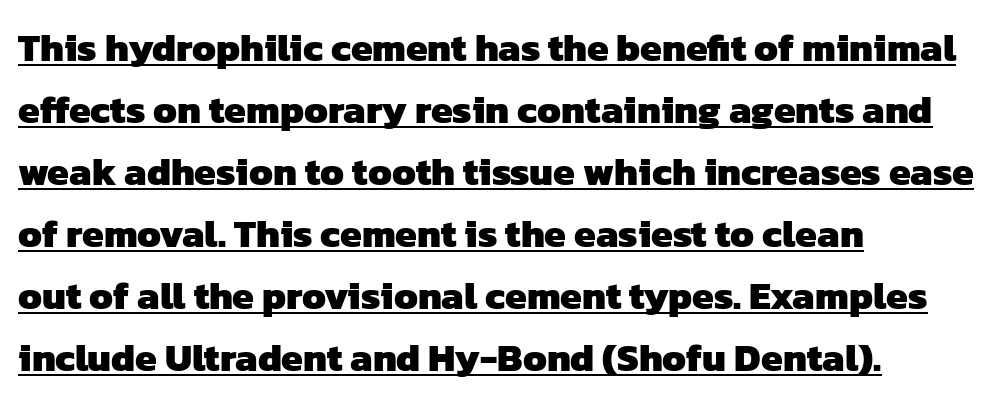
Check the space under the baseline: a stroke is drawn there. Leading: standard. The typesetter chose a ragged-right arrangement here. Words appear dense and cohesive because spacing is normal.
